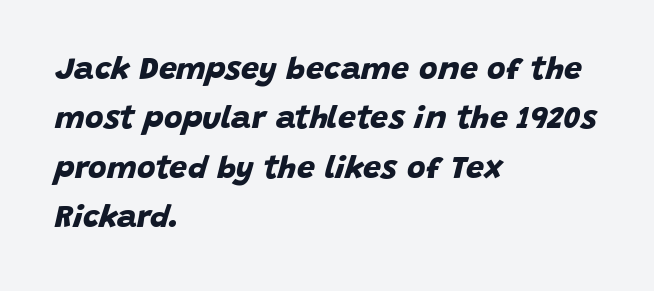
The specimen omits any rule beneath the text block's lines. The characters display no serif detailing; their extremities are plain. Weight: bold. You could not count columns in this text — the font is proportionally spaced.
